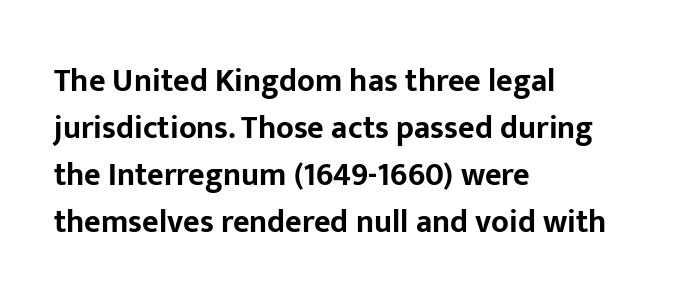
{"serif": "no", "italic": "no", "bold": "yes", "weight": "bold", "width": "normal", "stroke_contrast": "low", "x_height": "medium", "monospaced": "no", "underline": "no", "align": "left", "line_spacing": "normal", "line_spacing_ratio": 1.47, "letter_spacing": "normal", "letter_spacing_em": 0.0, "glyph_px": 32}
